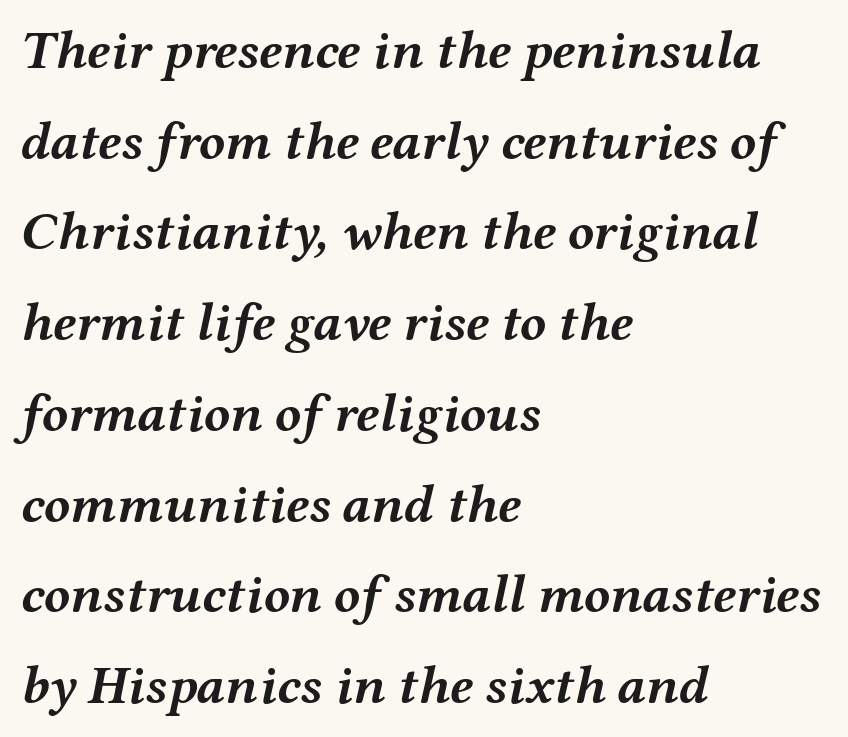
The image shows 54 px semibold, wide type, italic (leaning right); set left-aligned, normal line spacing (1.68x), normal letter spacing, not underlined; medium stroke contrast and a medium x-height.
